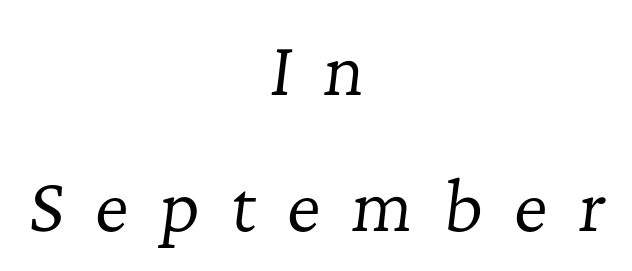
Q: Is the text bold? A: No.
Q: Is the text italic (slanted)? A: Yes, it leans right by about 7 degrees.
Q: Is the typeface a serif or a sans-serif typeface? A: Serif.
Q: Is the text underlined? A: No.
Q: How is the paragraph aligned? A: Centered.
Q: Is the spacing between letters normal or unusually wide? A: Unusually wide.
Q: Is the spacing between lines tight, normal or loose? A: Loose.
Q: Width (condensed, normal, or wide)? A: Normal.
Q: Stroke contrast? A: Low.
Q: x-height? A: Medium.
Q: Monospaced? A: No.
